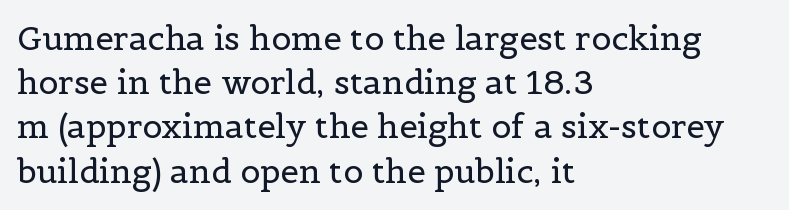
One glance says typical: line gaps are just what's usual. The font's upright variant was chosen for this text. Tracking here is standard; glyphs follow each other at the usual distance. The characters display serif detailing at their extremities.
